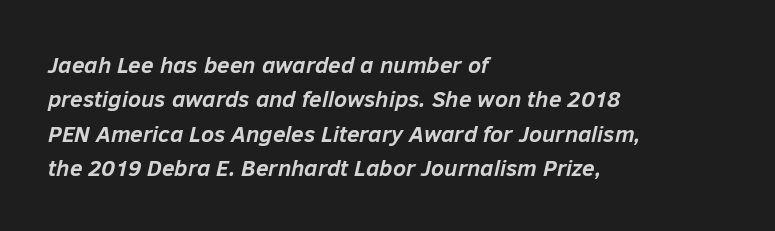
The text carries the slant typical of an italic or oblique font. Pretty heavy lettering here — definitely bold. Students, note that the glyphs here touch the page at normal intervals. The typesetter chose a ragged-right arrangement here. Each new line begins a customary step beneath the previous one. Decoration check: the copy has no underline.
